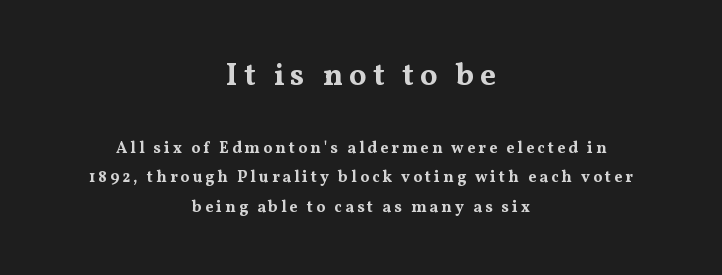
The image shows 31 px bold, wide serif type, upright; set centered, line spacing 1.84x, not underlined; the first (top) block is 1.94x larger; medium stroke contrast and a medium x-height.
